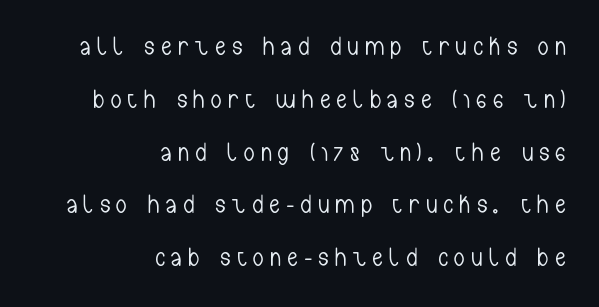
Q: Is the text bold? A: No.
Q: Is the text italic (slanted)? A: No, it is upright.
Q: Is the text underlined? A: No.
Q: How is the paragraph aligned? A: Right-aligned.
Q: Is the spacing between letters normal or unusually wide? A: Unusually wide.
Q: Is the spacing between lines tight, normal or loose? A: Loose.
